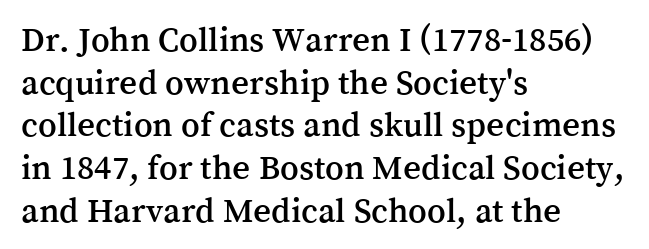
Q: Is the text italic (slanted)? A: No, it is upright.
Q: Is the typeface a serif or a sans-serif typeface? A: Serif.
Q: Is the text underlined? A: No.
Q: How is the paragraph aligned? A: Left-aligned.
Q: Is the spacing between letters normal or unusually wide? A: Normal.
Q: Width (condensed, normal, or wide)? A: Normal.
Q: Stroke contrast? A: Medium.
Q: x-height? A: Medium.
Q: Monospaced? A: No.
